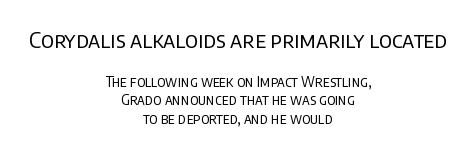
This reads as an unemphasized weight, regular at the heaviest. Teacher's note: observe the equal gaps on both sides — that is centered alignment. Caption: standard tracking, unaltered. Any mark beneath the type? The region is blank. Evenly set lines give the paragraph a standard silhouette.
